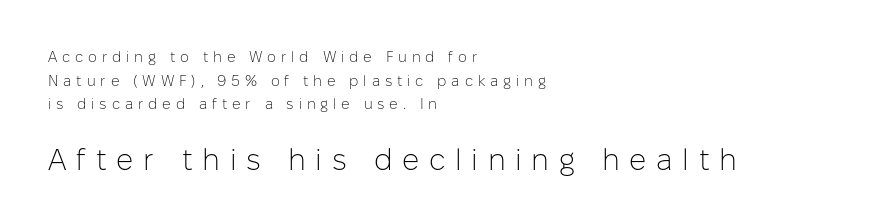
{"serif": "no", "italic": "no", "bold": "no", "weight": "light", "width": "normal", "stroke_contrast": "low", "x_height": "medium", "monospaced": "no", "underline": "no", "align": "left", "line_spacing": "normal", "line_spacing_ratio": 1.57, "letter_spacing": "wide", "letter_spacing_em": 0.32, "larger_block": "second", "size_ratio": 2.0, "glyph_px": 30}
